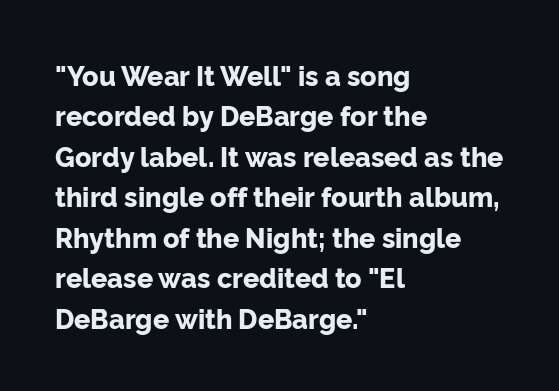
The image shows 27 px bold type, upright; set left-aligned, normal line spacing (1.5x), normal letter spacing, not underlined.
